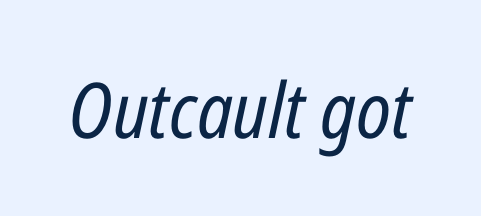
Observe the lean: these are italic letterforms. In terms of letterspacing, this is plain default setting. Proportional: the letters do not fall into vertical columns. Underlining? Definitely not there. Summary of weight: not heavy and not bold.
